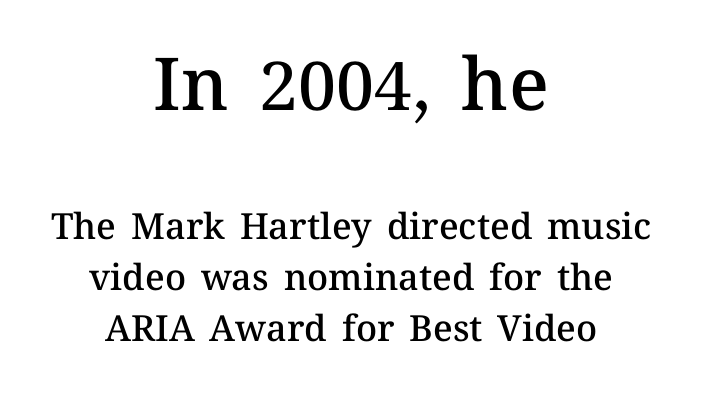
The image shows 73 px semibold type, upright; set centered, normal line spacing (1.42x), normal letter spacing, not underlined; the first (top) block is 2.03x larger; medium stroke contrast and a medium x-height.
